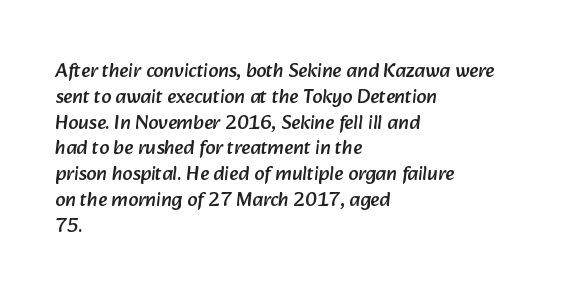
{"underline": "no", "align": "left", "line_spacing": "normal", "line_spacing_ratio": 1.29, "letter_spacing": "normal", "letter_spacing_em": 0.0, "glyph_px": 20}
